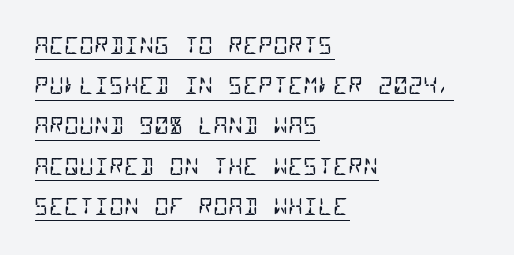
The image shows 23 px text type; set left-aligned, line spacing 1.75x, normal letter spacing, underlined.
